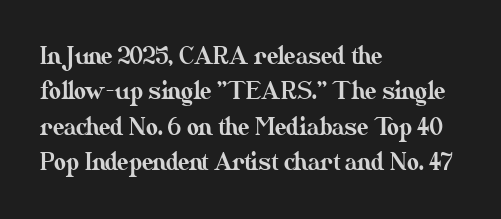
{"italic": "no", "underline": "no", "align": "left", "line_spacing": "normal", "line_spacing_ratio": 1.54, "letter_spacing": "normal", "letter_spacing_em": 0.0, "glyph_px": 23}
